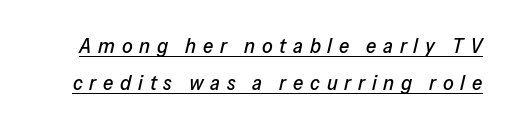
Q: Is the text italic (slanted)? A: Yes, it leans right by about 13 degrees.
Q: Is the text underlined? A: Yes.
Q: Is the spacing between letters normal or unusually wide? A: Unusually wide.
